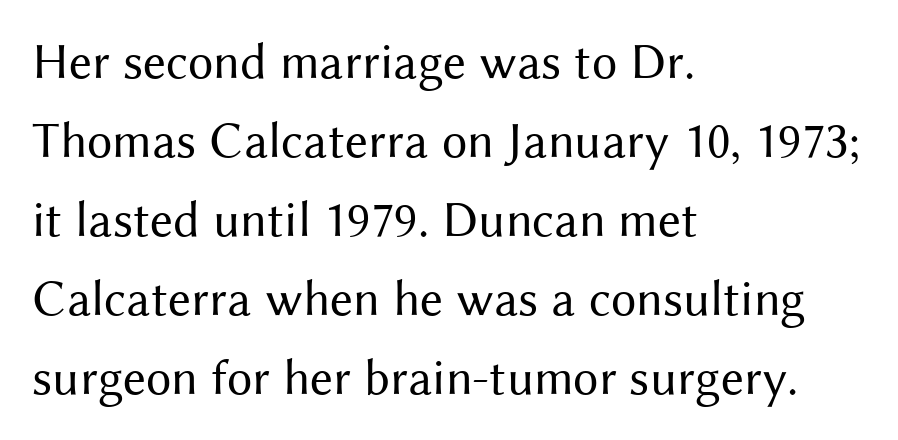
{"serif": "no", "italic": "no", "bold": "no", "weight": "regular", "width": "normal", "stroke_contrast": "medium", "x_height": "medium", "monospaced": "no", "underline": "no", "align": "left", "line_spacing": "normal", "line_spacing_ratio": 1.55, "letter_spacing": "normal", "letter_spacing_em": 0.0, "glyph_px": 51}
